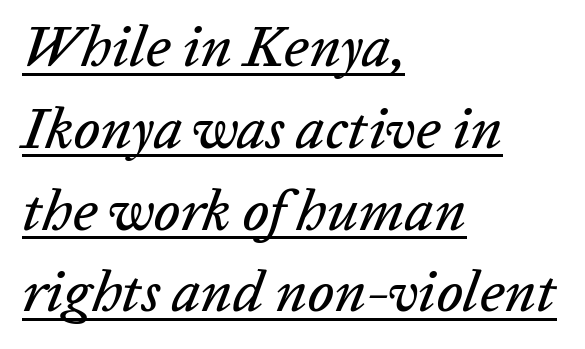
Q: Is the text italic (slanted)? A: Yes, it leans right by about 20 degrees.
Q: Is the text underlined? A: Yes.
Q: How is the paragraph aligned? A: Left-aligned.
Q: Is the spacing between letters normal or unusually wide? A: Normal.
Q: Is the spacing between lines tight, normal or loose? A: Normal.
Q: Width (condensed, normal, or wide)? A: Normal.
Q: Stroke contrast? A: Low.
Q: x-height? A: Medium.
Q: Monospaced? A: No.
